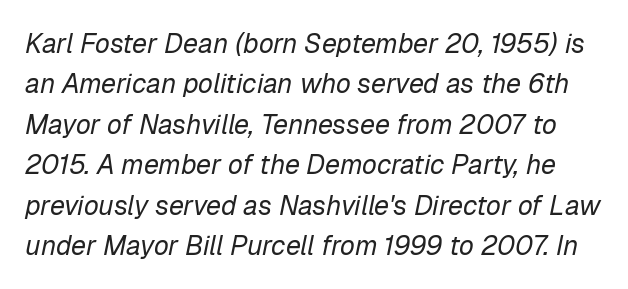
{"italic": "yes", "lean": "right", "slant_degrees": 12, "bold": "no", "underline": "no", "line_spacing": "normal", "line_spacing_ratio": 1.5, "letter_spacing": "normal", "letter_spacing_em": 0.0, "glyph_px": 27}
